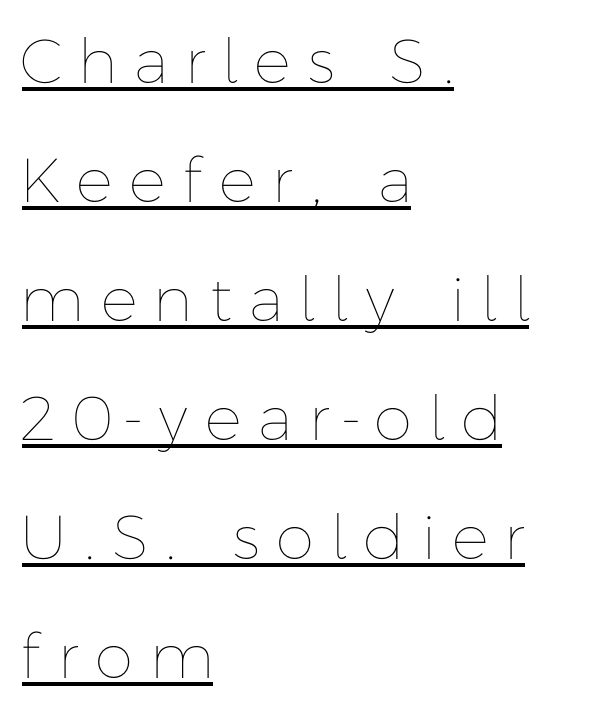
Q: Is the text bold? A: No.
Q: Is the text italic (slanted)? A: No, it is upright.
Q: Is the text underlined? A: Yes.
Q: How is the paragraph aligned? A: Left-aligned.
Q: Is the spacing between letters normal or unusually wide? A: Unusually wide.
Q: Is the spacing between lines tight, normal or loose? A: Loose.
Q: Width (condensed, normal, or wide)? A: Normal.
Q: Stroke contrast? A: Low.
Q: x-height? A: Medium.
Q: Monospaced? A: No.
